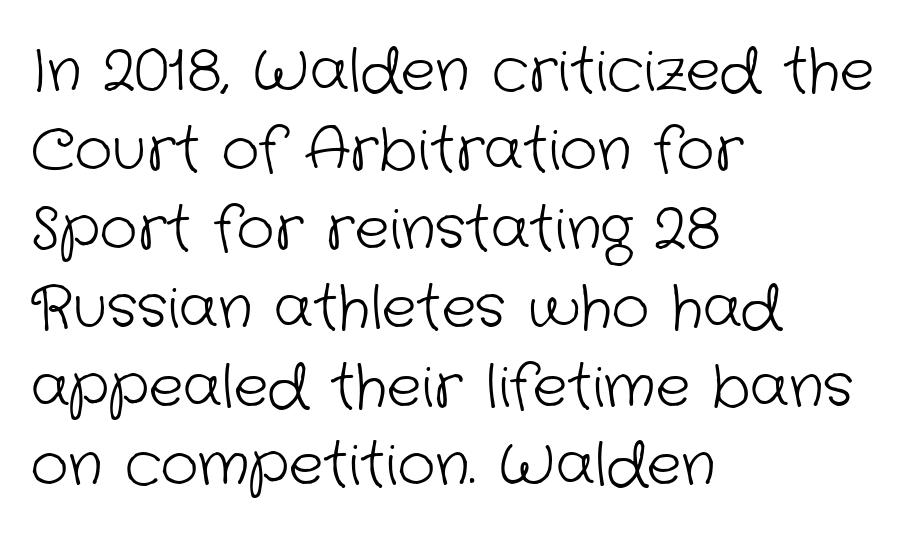
{"serif": "no", "bold": "no", "weight": "light", "width": "normal", "stroke_contrast": "low", "x_height": "medium", "monospaced": "no", "underline": "no", "align": "left", "line_spacing": "normal", "line_spacing_ratio": 1.36, "letter_spacing": "normal", "letter_spacing_em": 0.0, "glyph_px": 58}
